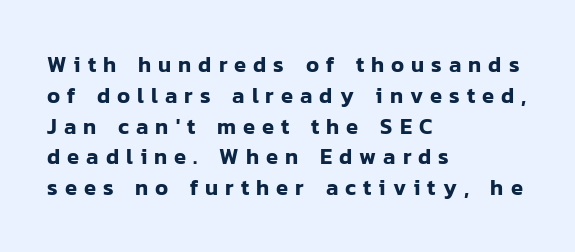
The lettering holds an erect, upright posture throughout. Descender tails drop into unmarked territory. The gaps between neighbouring characters are conspicuously large. Casual observation: everything's shoved over to the left. Is there much room between lines? A standard amount, neither cramped nor airy.
